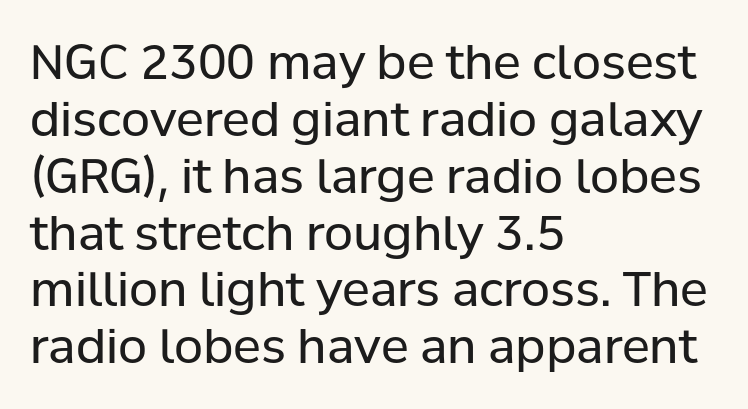
The image shows 47 px regular-weight sans-serif type, upright; set left-aligned, line spacing 1.21x, normal letter spacing, not underlined; low stroke contrast and a medium x-height.
